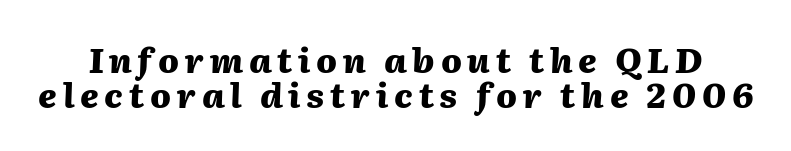
The lines are packed closely together with very little leading. When letters slant like this, we call the style italic. Think of a printed novel: that variable character pitch is what you see here. Summary of weight: heavy, a full bold.
